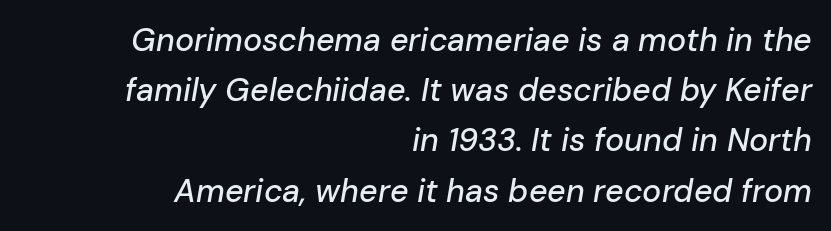
{"italic": "yes", "lean": "right", "slant_degrees": 10, "width": "normal", "stroke_contrast": "low", "x_height": "medium", "monospaced": "no", "underline": "no", "align": "right", "line_spacing": "normal", "line_spacing_ratio": 1.57, "letter_spacing": "normal", "letter_spacing_em": 0.0, "glyph_px": 32}
